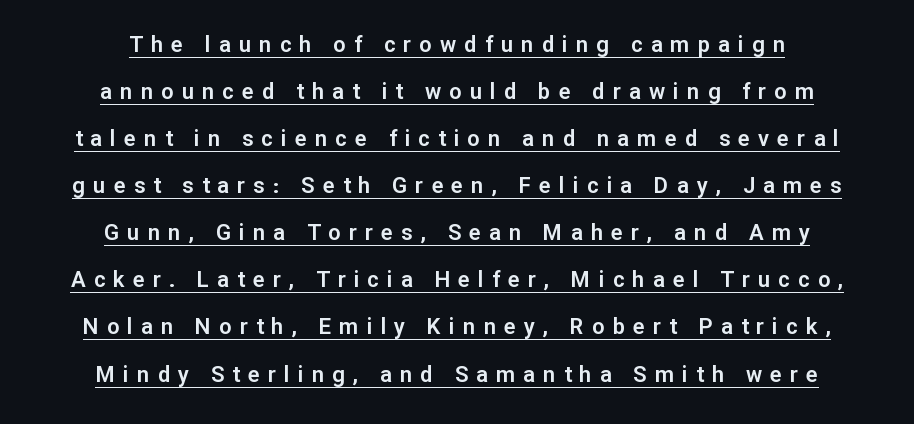
Q: Is the text italic (slanted)? A: No, it is upright.
Q: Is the text underlined? A: Yes.
Q: How is the paragraph aligned? A: Centered.
Q: Is the spacing between letters normal or unusually wide? A: Unusually wide.
Q: Is the spacing between lines tight, normal or loose? A: Loose.
